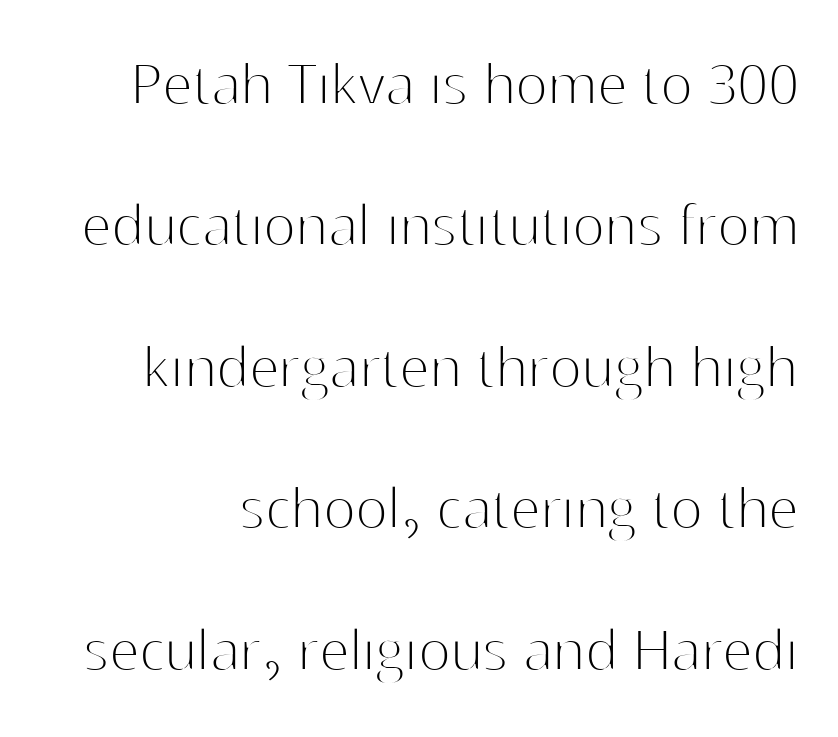
{"serif": "no", "italic": "no", "bold": "no", "weight": "thin", "width": "normal", "stroke_contrast": "high", "x_height": "medium", "monospaced": "no", "underline": "no", "line_spacing": "loose", "line_spacing_ratio": 2.08, "letter_spacing": "normal", "letter_spacing_em": 0.0, "glyph_px": 68}
